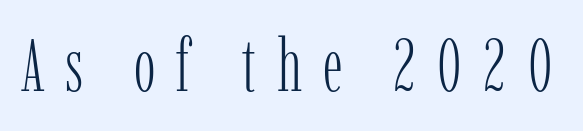
Q: Is the text bold? A: No.
Q: Is the text italic (slanted)? A: No, it is upright.
Q: Is the typeface a serif or a sans-serif typeface? A: Serif.
Q: Is the text underlined? A: No.
Q: Is the spacing between letters normal or unusually wide? A: Unusually wide.
Q: Width (condensed, normal, or wide)? A: Condensed.
Q: Stroke contrast? A: Low.
Q: x-height? A: Medium.
Q: Monospaced? A: No.
